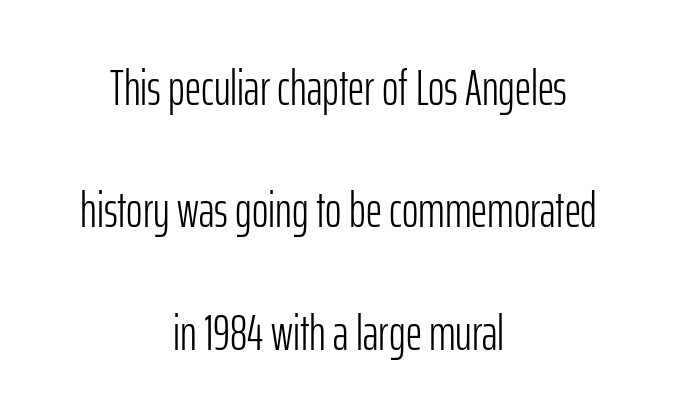
Letterform terminals end flat and unadorned throughout the passage. The strip under each line holds only bare page. The vertical gap from one line to the next is large. This rendering leaves character spacing at its baseline value. Tall strokes in this sample are plumb rather than angled.
